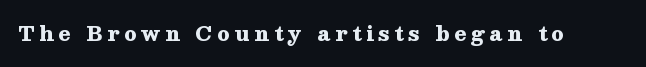
Q: Is the text bold? A: Yes.
Q: Is the text italic (slanted)? A: No, it is upright.
Q: Is the text underlined? A: No.
Q: Is the spacing between letters normal or unusually wide? A: Unusually wide.
